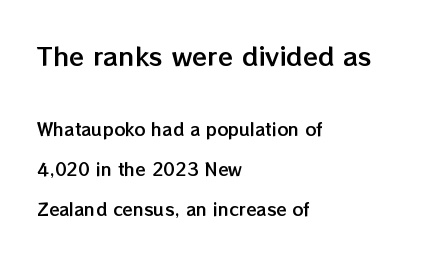
The image shows 25 px text type, upright; set left-aligned, loose line spacing (2.35x), normal letter spacing, not underlined; the first (top) block is 1.47x larger.
